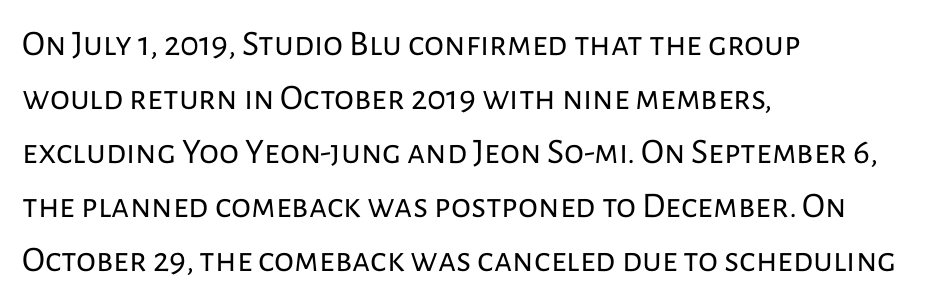
Q: Is the text bold? A: No.
Q: Is the text italic (slanted)? A: No, it is upright.
Q: Is the typeface a serif or a sans-serif typeface? A: Sans-serif.
Q: Is the text underlined? A: No.
Q: How is the paragraph aligned? A: Left-aligned.
Q: Is the spacing between letters normal or unusually wide? A: Normal.
Q: Is the spacing between lines tight, normal or loose? A: Normal.
Q: Width (condensed, normal, or wide)? A: Normal.
Q: Stroke contrast? A: Low.
Q: x-height? A: Medium.
Q: Monospaced? A: No.
